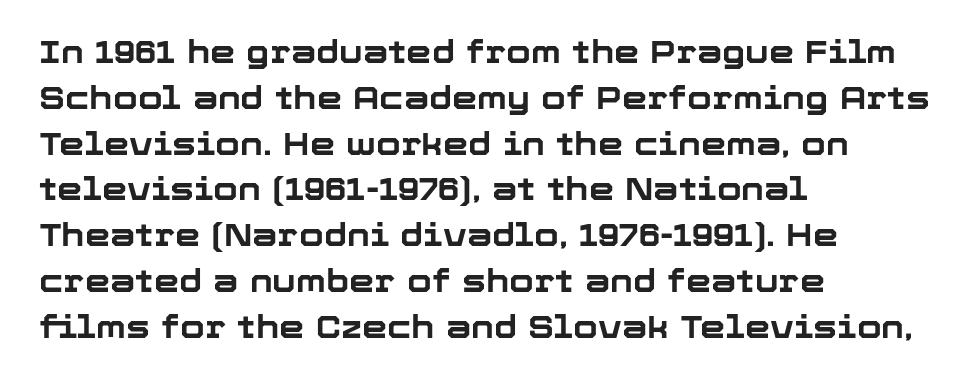
{"serif": "no", "italic": "no", "bold": "yes", "weight": "bold", "width": "normal", "stroke_contrast": "low", "x_height": "medium", "monospaced": "no", "underline": "no", "align": "left", "line_spacing": "normal", "line_spacing_ratio": 1.43, "letter_spacing": "normal", "letter_spacing_em": 0.0, "glyph_px": 32}
